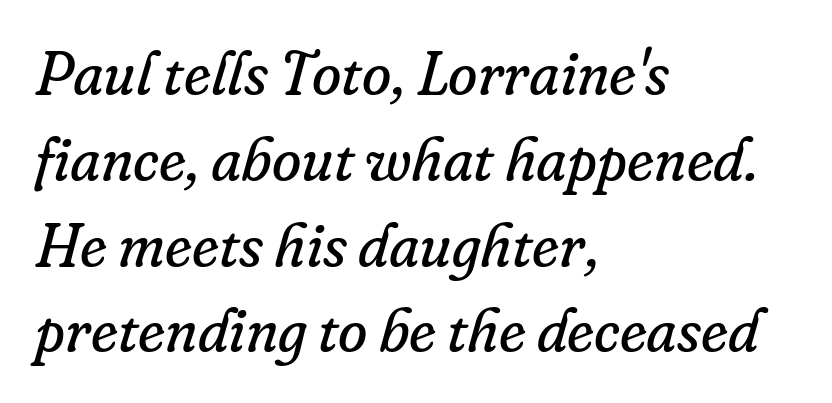
The passage shown stacks its lines at a standard gap. Any mark beneath the type? The region is blank. Note the varied advance widths — an 'i' is clearly narrower than an 'm'. The letters sit at their default tracking, neither squeezed nor spread.
